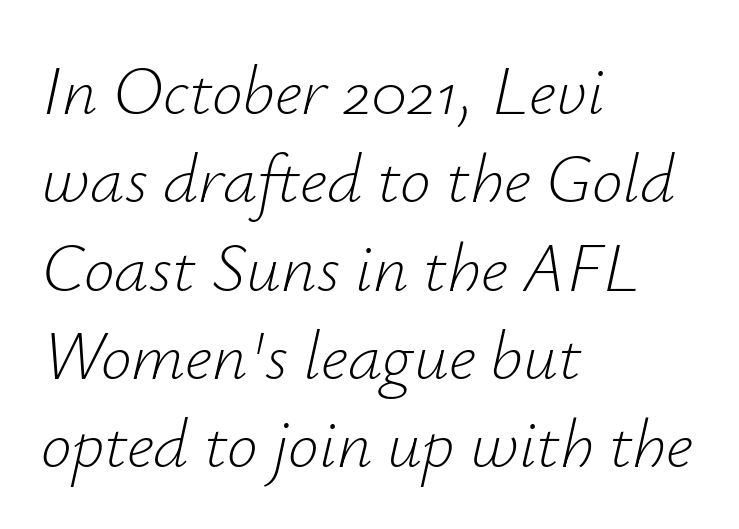
Caption: multi-line text, flush left, ragged right. Is the type slanted? Yes — the strokes lean at a clear angle. Clear beneath every line of the passage. Reading down the column, the eye jumps a familiar distance to each next line. Stems and bowls with no extra thickness — not bold.
